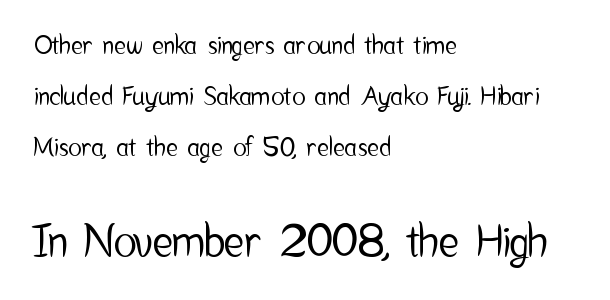
{"serif": "no", "italic": "no", "width": "condensed", "stroke_contrast": "low", "x_height": "medium", "monospaced": "no", "underline": "no", "align": "left", "line_spacing": "loose", "line_spacing_ratio": 2.04, "letter_spacing": "normal", "letter_spacing_em": 0.0, "larger_block": "second", "size_ratio": 1.72, "glyph_px": 43}
